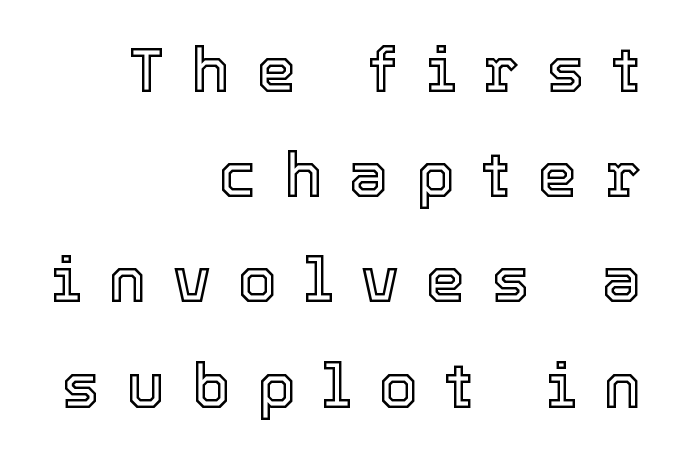
Q: Is the text italic (slanted)? A: No, it is upright.
Q: Is the text underlined? A: No.
Q: How is the paragraph aligned? A: Right-aligned.
Q: Is the spacing between letters normal or unusually wide? A: Unusually wide.
Q: Is the spacing between lines tight, normal or loose? A: Normal.
Q: Width (condensed, normal, or wide)? A: Normal.
Q: x-height? A: Medium.
Q: Monospaced? A: No.
